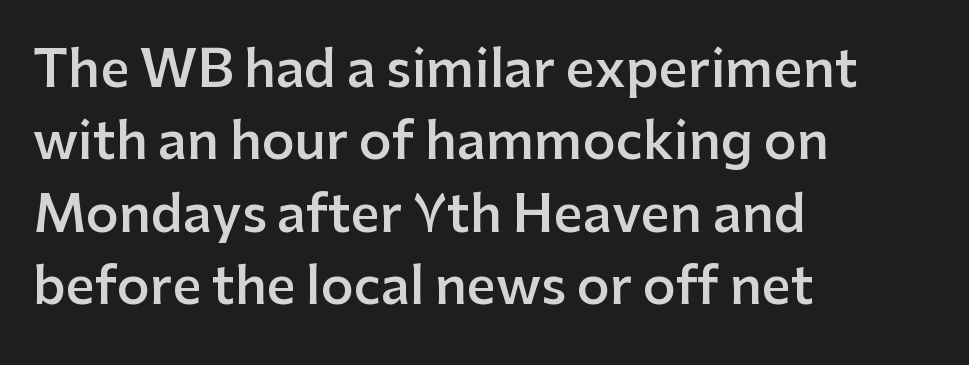
The image shows 51 px semibold sans-serif type, upright; set left-aligned, normal line spacing (1.42x), normal letter spacing, not underlined; low stroke contrast and a medium x-height.
